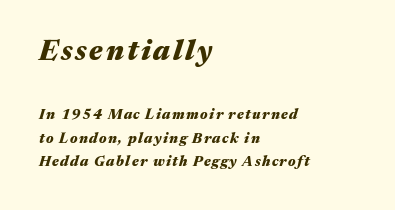
Q: Is the text bold? A: Yes.
Q: Is the text italic (slanted)? A: Yes, it leans right by about 17 degrees.
Q: Is the text underlined? A: No.
Q: How is the paragraph aligned? A: Left-aligned.
Q: Is the spacing between lines tight, normal or loose? A: Normal.
Q: Which block of text is set in a larger size, the first (top) or the second (bottom)? A: The first (top) one.
Q: Width (condensed, normal, or wide)? A: Wide.
Q: Stroke contrast? A: Medium.
Q: x-height? A: Medium.
Q: Monospaced? A: No.
